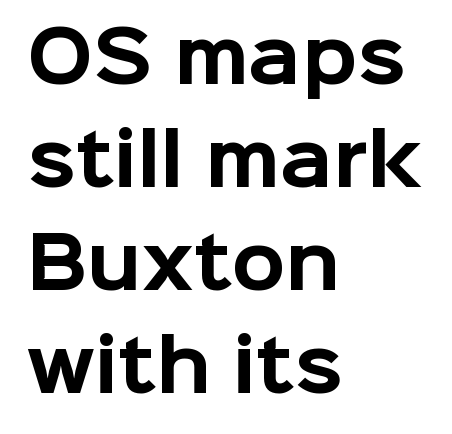
The image shows 70 px bold sans-serif type, upright; set left-aligned, normal line spacing (1.47x), normal letter spacing, not underlined; low stroke contrast and a medium x-height.
